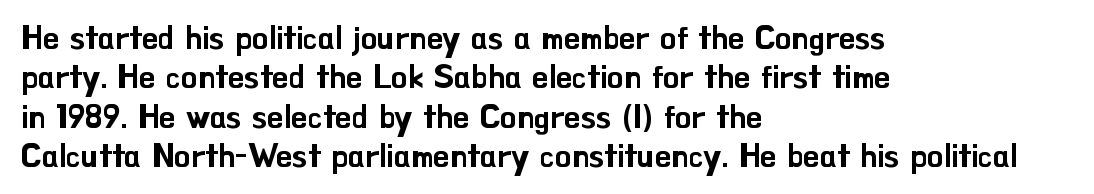
Q: Is the text italic (slanted)? A: No, it is upright.
Q: Is the typeface a serif or a sans-serif typeface? A: Sans-serif.
Q: Is the text underlined? A: No.
Q: How is the paragraph aligned? A: Left-aligned.
Q: Is the spacing between letters normal or unusually wide? A: Normal.
Q: Width (condensed, normal, or wide)? A: Normal.
Q: Stroke contrast? A: Low.
Q: x-height? A: Small.
Q: Monospaced? A: No.
